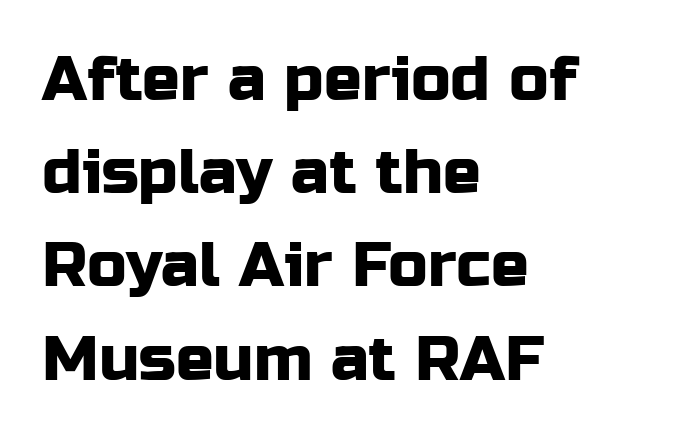
A sans-serif font was chosen for this passage. Bare-footed words on every line. Is this a fixed-width face? No — the glyphs have proportional, varying widths. Characters follow at the spacing the type designer built in.
